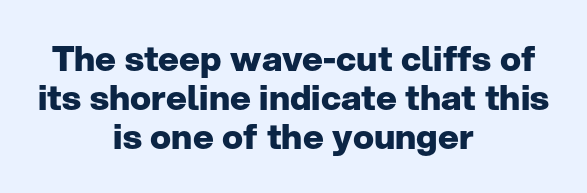
{"serif": "no", "italic": "no", "bold": "yes", "weight": "heavy", "width": "normal", "stroke_contrast": "low", "x_height": "medium", "monospaced": "no", "underline": "no", "align": "center", "line_spacing": "tight", "line_spacing_ratio": 1.11, "letter_spacing": "normal", "letter_spacing_em": 0.0, "glyph_px": 35}
